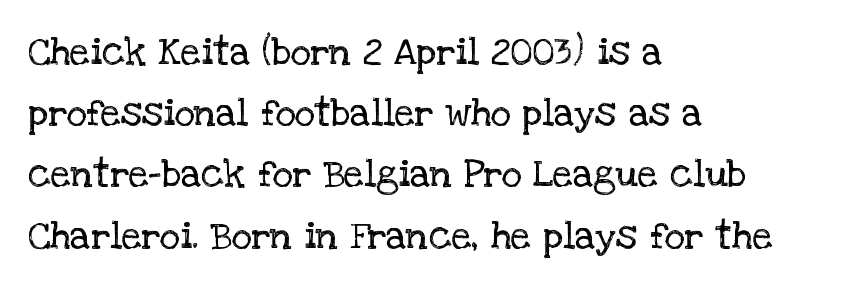
Students, note that the glyphs here touch the page at normal intervals. Each new line begins a customary step beneath the previous one. Check the space under the baseline: it is left empty. Nope, not italic — everything's standing straight. Compared with a centered layout, this one pins lines to the left instead.
